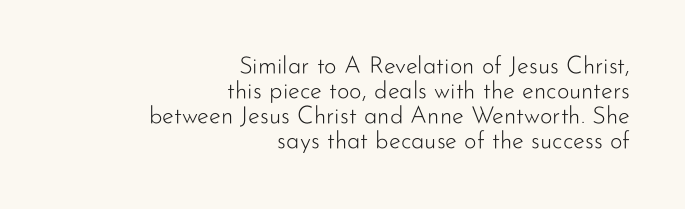
Q: Is the text bold? A: No.
Q: Is the text italic (slanted)? A: No, it is upright.
Q: Is the text underlined? A: No.
Q: How is the paragraph aligned? A: Right-aligned.
Q: Is the spacing between letters normal or unusually wide? A: Normal.
Q: Is the spacing between lines tight, normal or loose? A: Tight.
